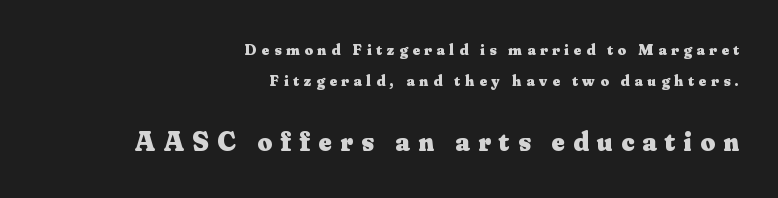
The image shows 28 px heavy serif type, upright; set right-aligned, loose line spacing (1.92x), unusually wide letter spacing (+0.3 em), not underlined; the second (bottom) block is 1.75x larger; medium stroke contrast and a small x-height.
